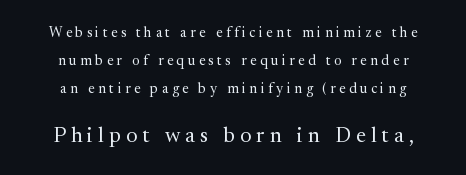
Q: Is the text bold? A: No.
Q: Is the text italic (slanted)? A: No, it is upright.
Q: Is the text underlined? A: No.
Q: How is the paragraph aligned? A: Centered.
Q: Is the spacing between letters normal or unusually wide? A: Unusually wide.
Q: Is the spacing between lines tight, normal or loose? A: Loose.
Q: Which block of text is set in a larger size, the first (top) or the second (bottom)? A: The second (bottom) one.
